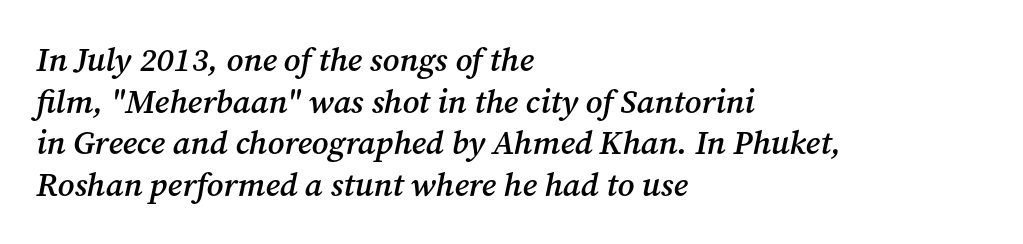
The image shows 33 px semibold serif type, italic (leaning right); set left-aligned, normal line spacing (1.26x), normal letter spacing, not underlined; medium stroke contrast and a medium x-height.
